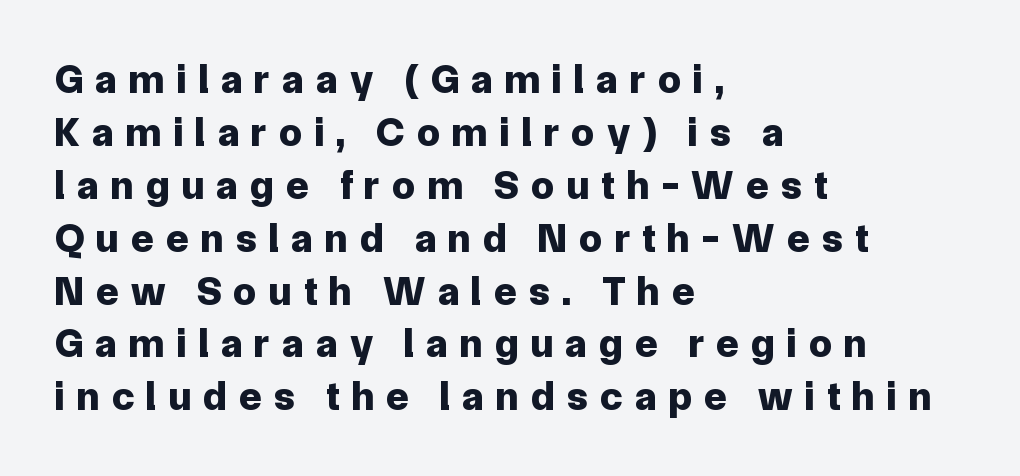
The image shows 41 px bold sans-serif type, upright; set left-aligned, normal line spacing (1.29x), unusually wide letter spacing (+0.3 em), not underlined; low stroke contrast and a medium x-height.
